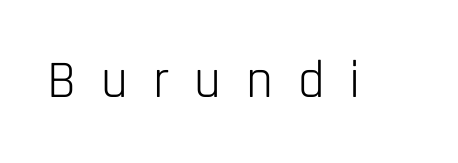
Designer's note — italics off, roman on. Think of a printed novel: that variable character pitch is what you see here. No letter is thick-stroked: the sample isn't bold. These lines have a slow, spaced-out rhythm from letter to letter. A bare baseline throughout the passage.
